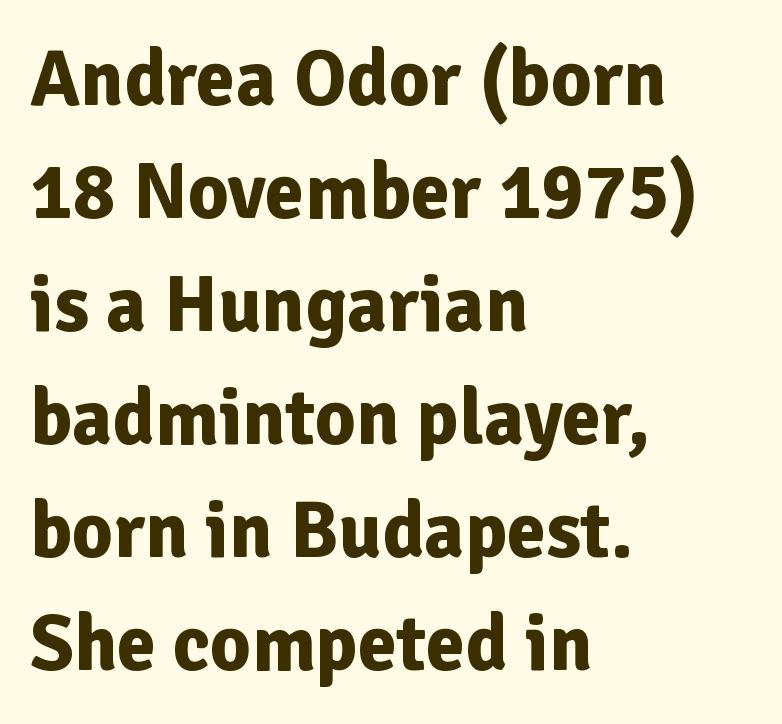
{"serif": "no", "italic": "no", "bold": "yes", "weight": "bold", "width": "normal", "stroke_contrast": "low", "x_height": "medium", "monospaced": "no", "underline": "no", "align": "left", "line_spacing": "normal", "line_spacing_ratio": 1.43, "letter_spacing": "normal", "letter_spacing_em": 0.0, "glyph_px": 79}
